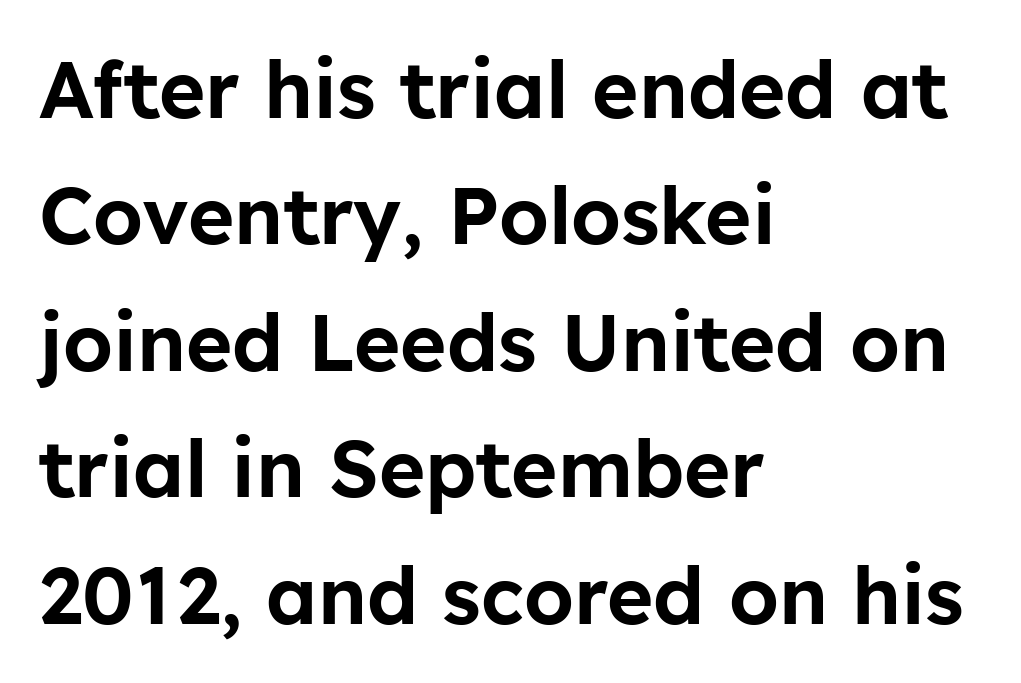
Varying glyph widths throughout — classic text-font behaviour. This sample keeps an unexceptional amount of space between lines. Underlining? Definitely not there. This sample uses an upright cut, with every glyph sitting square on the baseline. The characters display no serif detailing; their extremities are plain. Between one letter and the next there's only the usual sliver of space.
